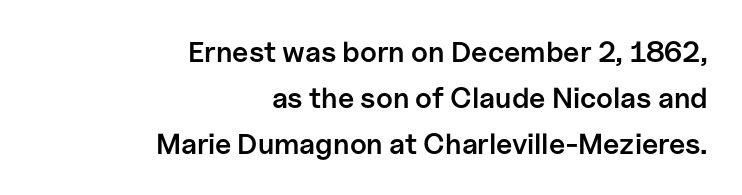
{"serif": "no", "italic": "no", "bold": "semi", "weight": "semibold", "width": "normal", "stroke_contrast": "low", "x_height": "medium", "monospaced": "no", "underline": "no", "align": "right", "line_spacing": "normal", "line_spacing_ratio": 1.58, "letter_spacing": "normal", "letter_spacing_em": 0.0, "glyph_px": 29}
